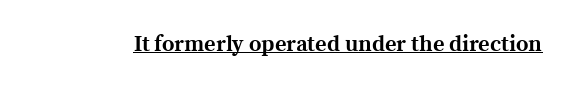
The image shows 22 px bold type, upright; set normal letter spacing, underlined.
